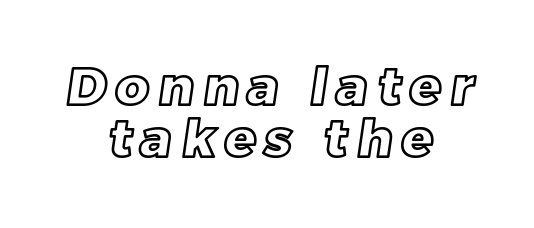
The image shows 52 px text type; set centered, tight line spacing (1.0x), not underlined; a large x-height.
